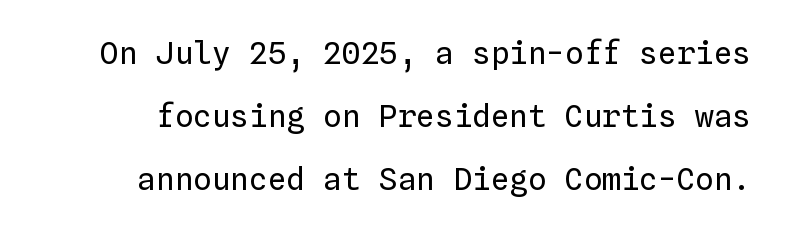
A bare baseline throughout the passage. The characters are drawn with everyday or finer stroke widths. Each letter, wide or thin by design, is forced into the same width here. Loosely led — the rows are spread out.
